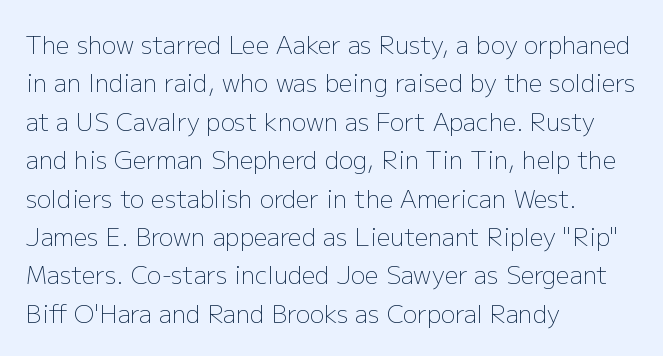
The image shows 24 px text type, upright; set left-aligned, normal line spacing (1.6x), normal letter spacing, not underlined.
